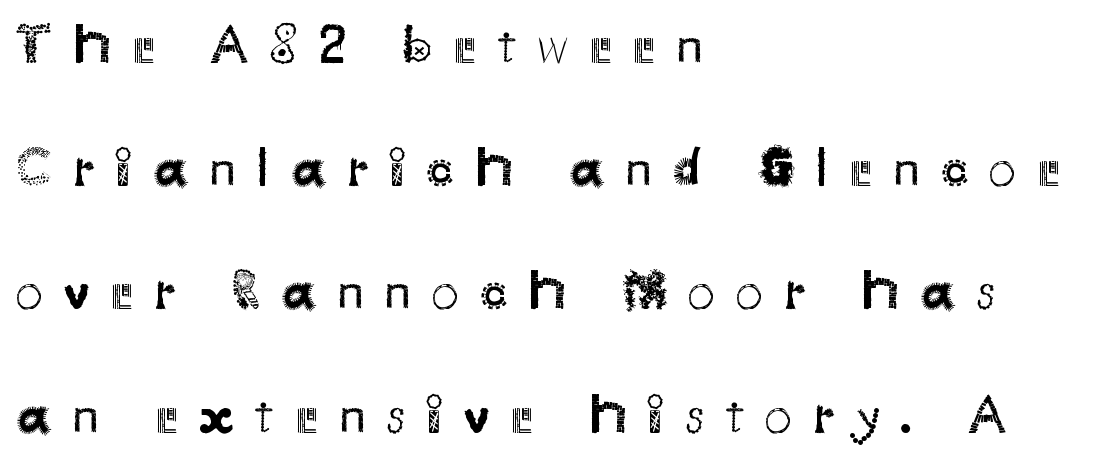
Q: Is the text bold? A: No.
Q: Is the text italic (slanted)? A: No, it is upright.
Q: Is the typeface a serif or a sans-serif typeface? A: Sans-serif.
Q: Is the text underlined? A: No.
Q: How is the paragraph aligned? A: Left-aligned.
Q: Is the spacing between letters normal or unusually wide? A: Unusually wide.
Q: Is the spacing between lines tight, normal or loose? A: Loose.
Q: Width (condensed, normal, or wide)? A: Normal.
Q: Stroke contrast? A: Medium.
Q: x-height? A: Small.
Q: Monospaced? A: No.
